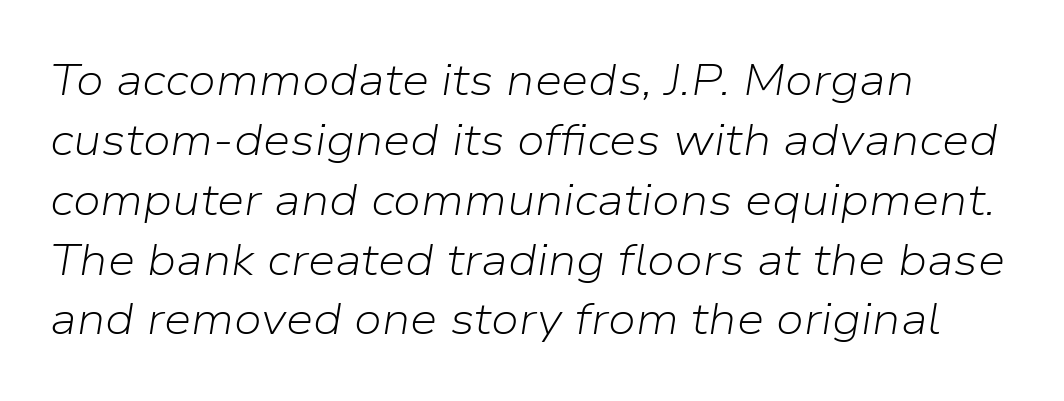
The image shows 44 px light type, italic (leaning right); set left-aligned, normal line spacing (1.36x), normal letter spacing, not underlined; low stroke contrast and a medium x-height.
